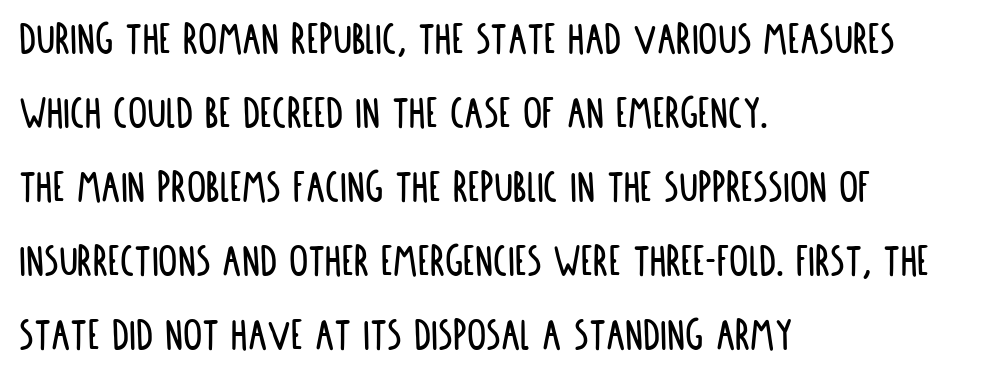
{"serif": "no", "italic": "no", "width": "condensed", "stroke_contrast": "low", "x_height": "large", "monospaced": "no", "underline": "no", "align": "left", "line_spacing": "normal", "line_spacing_ratio": 1.54, "letter_spacing": "normal", "letter_spacing_em": 0.0, "glyph_px": 48}
